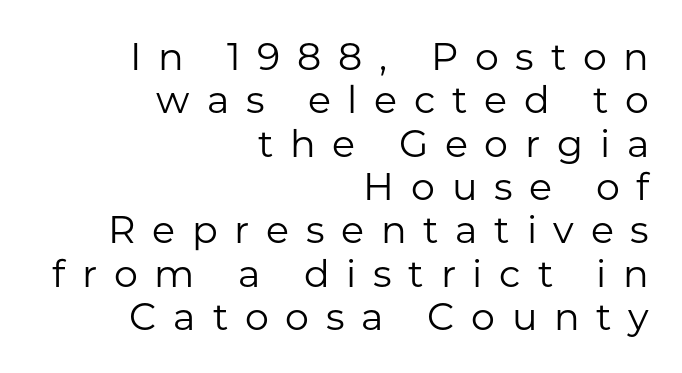
The image shows 38 px regular-weight sans-serif type, upright; set right-aligned, tight line spacing (1.14x), unusually wide letter spacing (+0.44 em), not underlined; low stroke contrast and a medium x-height.
